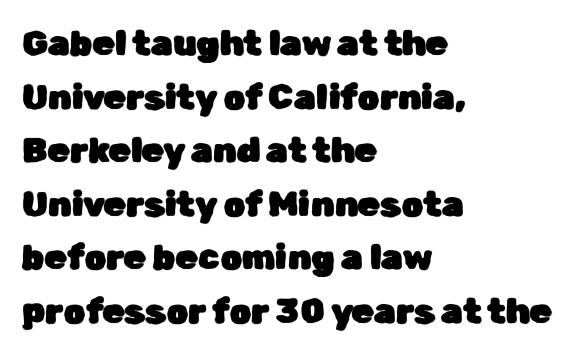
Descenders are the only things crossing below the line. Where is the straight margin? On the left. Does the type have serifs? No, each stem ends abruptly. Each word holds together tightly as a unit, with standard inter-letter gaps.
